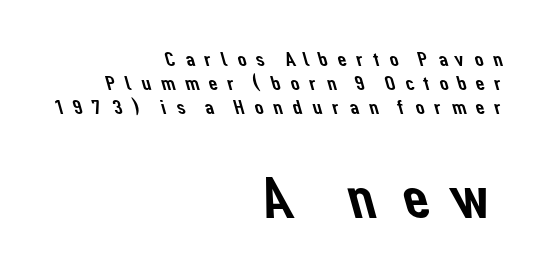
The rendering uses natural spacing where letterforms have individual widths. Caption: upper text group reduced, lower text group enlarged. Each word looks stretched out because of the extra space between its letters. The designer went with a sans here, leaving each stem footless. If you drew a ruler down the right edge, every line would touch it. The words here are not underlined.
